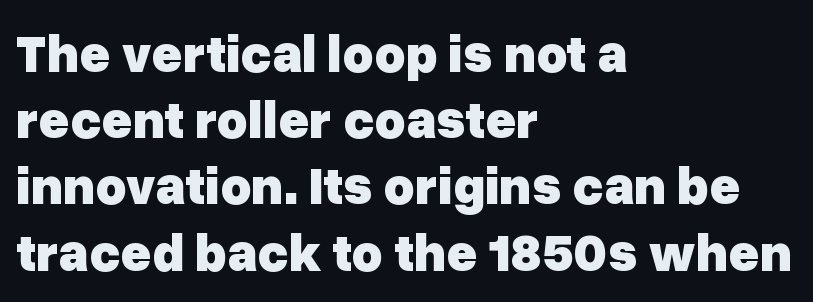
Quick note: interline space is typical. Does extra space separate the letters? No, they use regular spacing. No italicization has been applied; the sample stays upright. Compared with an ordinary text face, these strokes are far heavier — a full bold.
